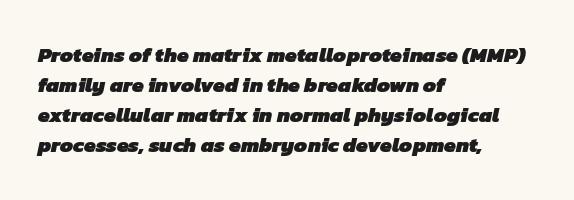
Vertical spacing — default. Strokes here are thick enough to call this a true bold. A typesetter would call this zero additional tracking. The glyphs are unaccompanied by any horizontal stroke below them.
